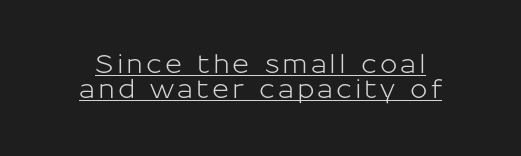
Notice how descenders almost collide with the ascenders below — that's tight leading. A roman cut, with each character standing at attention. The rendering uses the underline text-decoration.
